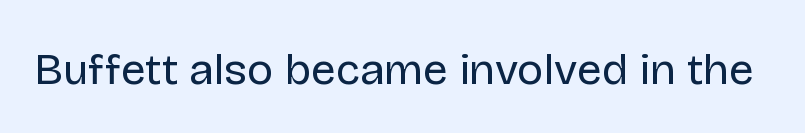
Q: Is the text bold? A: No.
Q: Is the text italic (slanted)? A: No, it is upright.
Q: Is the typeface a serif or a sans-serif typeface? A: Sans-serif.
Q: Is the text underlined? A: No.
Q: Is the spacing between letters normal or unusually wide? A: Normal.
Q: Width (condensed, normal, or wide)? A: Normal.
Q: Stroke contrast? A: Low.
Q: x-height? A: Large.
Q: Monospaced? A: No.
